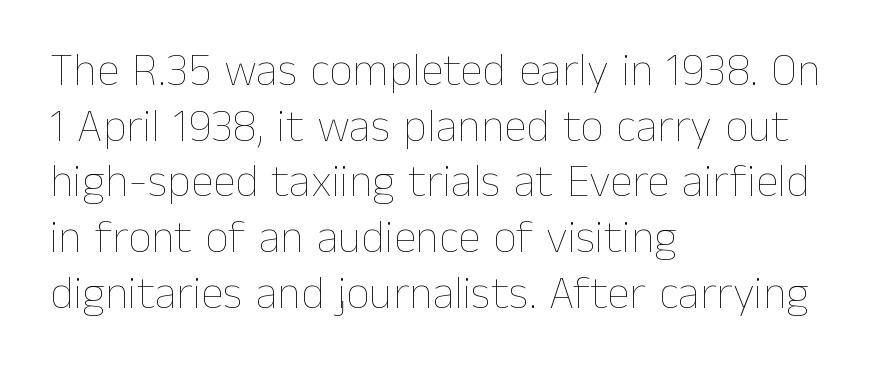
The image shows 46 px thin type, upright; set left-aligned, line spacing 1.21x, normal letter spacing, not underlined; low stroke contrast and a medium x-height.
